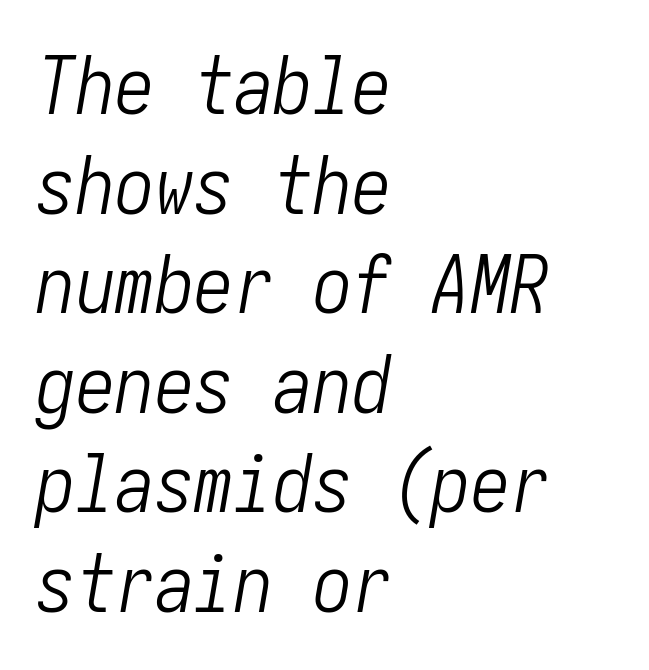
The foot of each line stays bare and open. The lines in this sample share a left origin and differ only in where they stop. The designer left line spacing at the default. The letterforms sit shoulder to shoulder at normal distance. There's an unmistakable incline to the writing here. The face looks like a standard text weight, possibly lighter.
